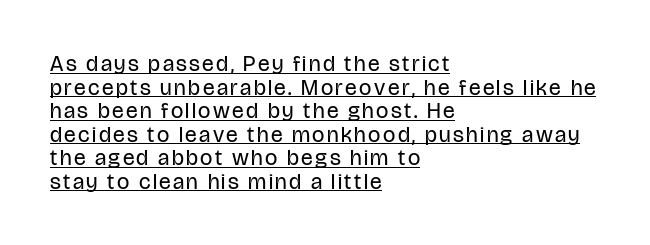
Q: Is the text bold? A: No.
Q: Is the text italic (slanted)? A: No, it is upright.
Q: Is the text underlined? A: Yes.
Q: How is the paragraph aligned? A: Left-aligned.
Q: Is the spacing between lines tight, normal or loose? A: Tight.
